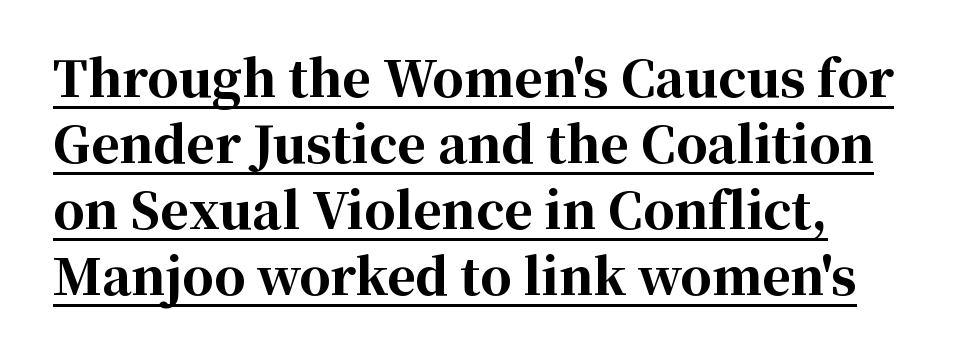
{"serif": "yes", "italic": "no", "bold": "yes", "weight": "bold", "width": "normal", "stroke_contrast": "high", "x_height": "medium", "monospaced": "no", "underline": "yes", "line_spacing": "normal", "line_spacing_ratio": 1.35, "letter_spacing": "normal", "letter_spacing_em": 0.0, "glyph_px": 49}
